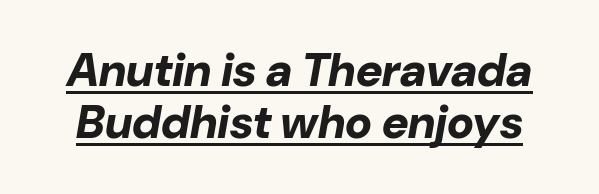
{"italic": "yes", "lean": "right", "slant_degrees": 10, "bold": "yes", "weight": "bold", "width": "normal", "stroke_contrast": "low", "x_height": "medium", "monospaced": "no", "underline": "yes", "line_spacing": "tight", "line_spacing_ratio": 1.14, "letter_spacing": "normal", "letter_spacing_em": 0.0, "glyph_px": 46}
